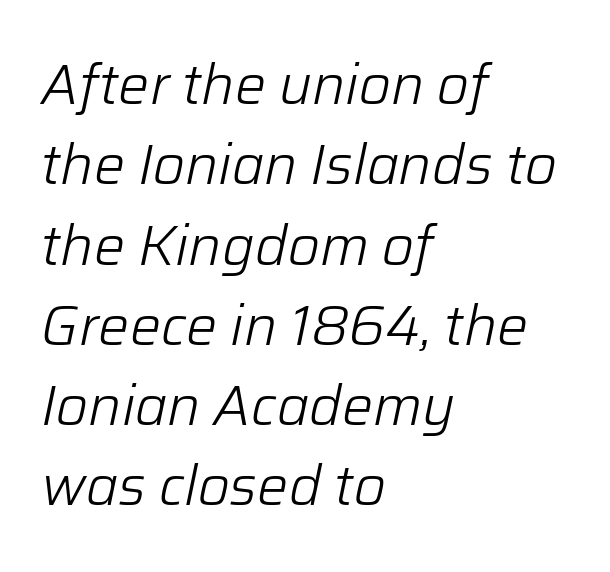
Stroke mass is kept to a normal reading level or below. This sample keeps an unexceptional amount of space between lines. Check the space under the baseline: it is left empty. Does the copy run flush right? No — it runs flush left. Observe the lean: these are italic letterforms. Each letter keeps its own natural width here, so spacing adapts to shape.
